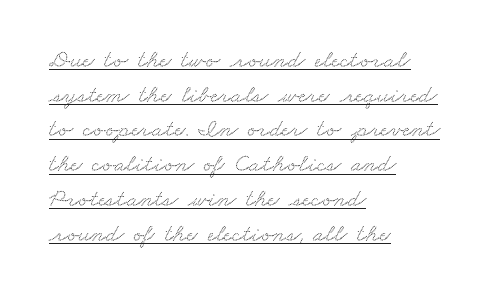
The image shows 25 px text type; set left-aligned, normal line spacing (1.39x), normal letter spacing, underlined.
